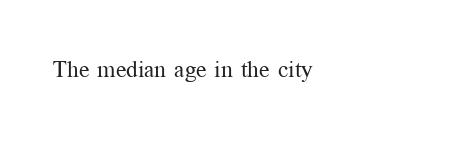
Q: Is the text bold? A: No.
Q: Is the text italic (slanted)? A: No, it is upright.
Q: Is the text underlined? A: No.
Q: How is the paragraph aligned? A: Left-aligned.
Q: Is the spacing between letters normal or unusually wide? A: Normal.
